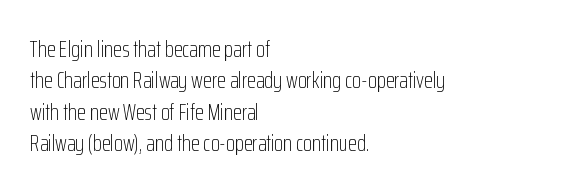
One glance says typical: line gaps are just what's usual. What stands out about the letter spacing? Nothing — it is the standard amount. This reads as an unemphasized weight, regular at the heaviest. The text block is weighted toward the left margin, trailing off unevenly rightward. Descender tails drop into unmarked territory. The specimen reads as upright at a glance.
